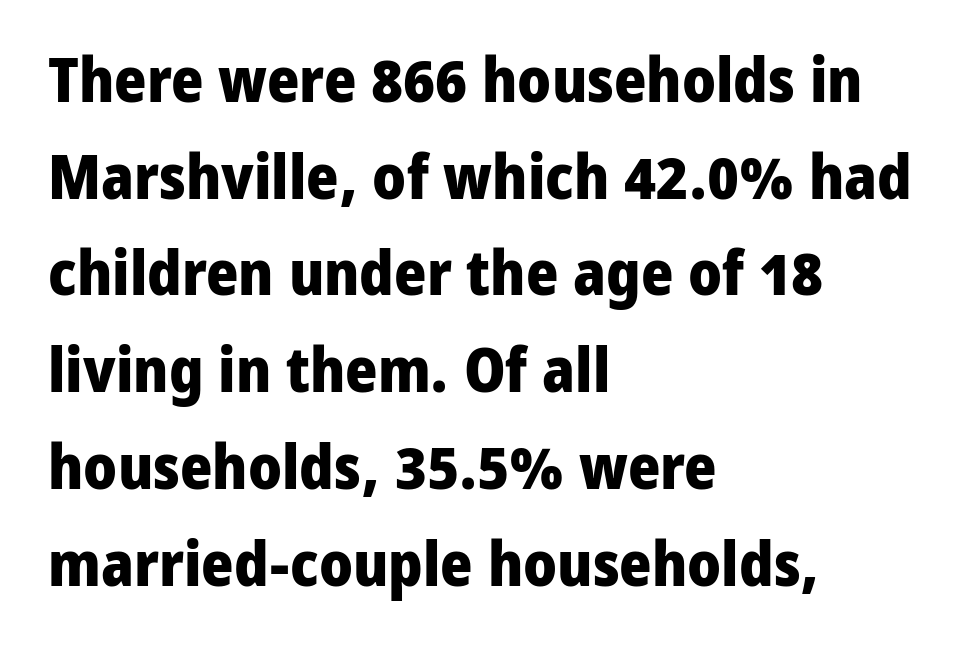
How are the letters spaced? Ordinarily, with no added tracking. The gap between lines stays unmarked. Stroke terminals: plain, sans-serif. Interline gaps are of average width in this sample. Is the block centered? No — it sits flush against the left margin. You can tell it's not italic because the verticals are truly vertical.
